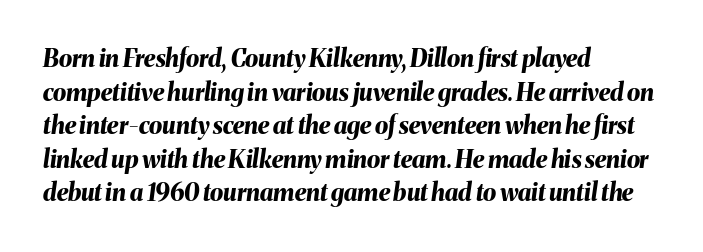
Q: Is the text bold? A: Yes.
Q: Is the text italic (slanted)? A: Yes, it leans right by about 8 degrees.
Q: Is the text underlined? A: No.
Q: How is the paragraph aligned? A: Left-aligned.
Q: Is the spacing between letters normal or unusually wide? A: Normal.
Q: Is the spacing between lines tight, normal or loose? A: Normal.
